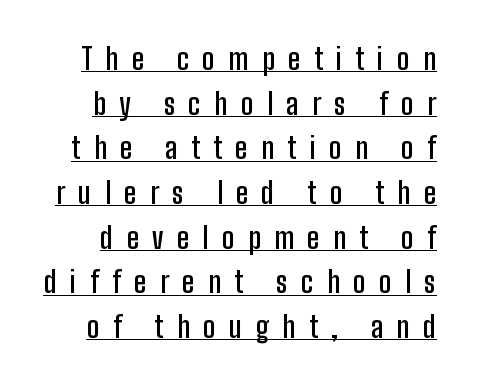
The image shows 29 px semibold, condensed sans-serif type, upright; set normal line spacing (1.54x), unusually wide letter spacing (+0.46 em), underlined; low stroke contrast and a medium x-height.
